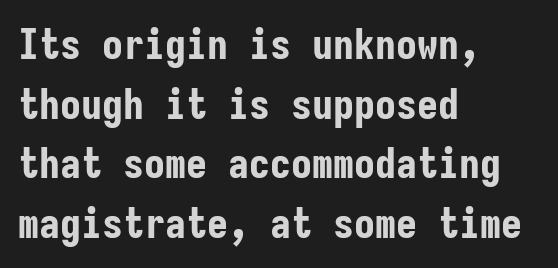
{"serif": "no", "italic": "no", "bold": "yes", "weight": "bold", "width": "condensed", "stroke_contrast": "low", "x_height": "medium", "monospaced": "yes", "underline": "no", "align": "left", "line_spacing": "normal", "line_spacing_ratio": 1.42, "letter_spacing": "normal", "letter_spacing_em": 0.0, "glyph_px": 42}
